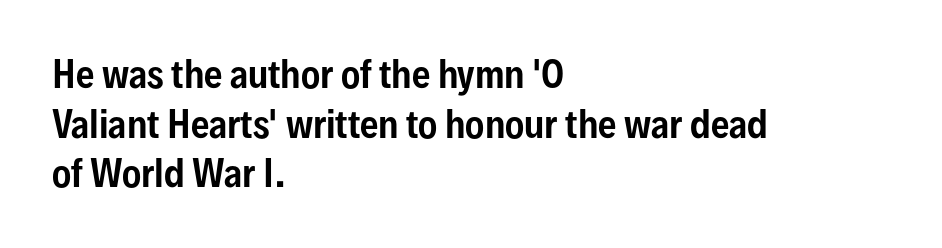
{"serif": "no", "italic": "no", "width": "condensed", "stroke_contrast": "low", "x_height": "medium", "monospaced": "no", "underline": "no", "align": "left", "line_spacing": "normal", "line_spacing_ratio": 1.38, "letter_spacing": "normal", "letter_spacing_em": 0.0, "glyph_px": 36}
